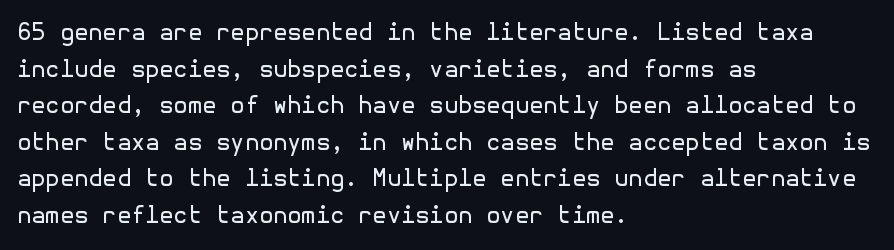
Q: Is the text bold? A: No.
Q: Is the text italic (slanted)? A: No, it is upright.
Q: Is the text underlined? A: No.
Q: How is the paragraph aligned? A: Left-aligned.
Q: Is the spacing between letters normal or unusually wide? A: Normal.
Q: Is the spacing between lines tight, normal or loose? A: Normal.
